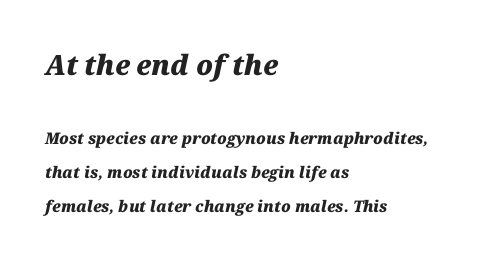
Character widths vary here, with narrow letters taking less room than wide ones. Observe the ordinary spacing: letters are neighbours, not strangers. What weight is shown? A full bold with thick strokes. Quick note: interline space is abundant. The whole block is typeset with a tilt.
